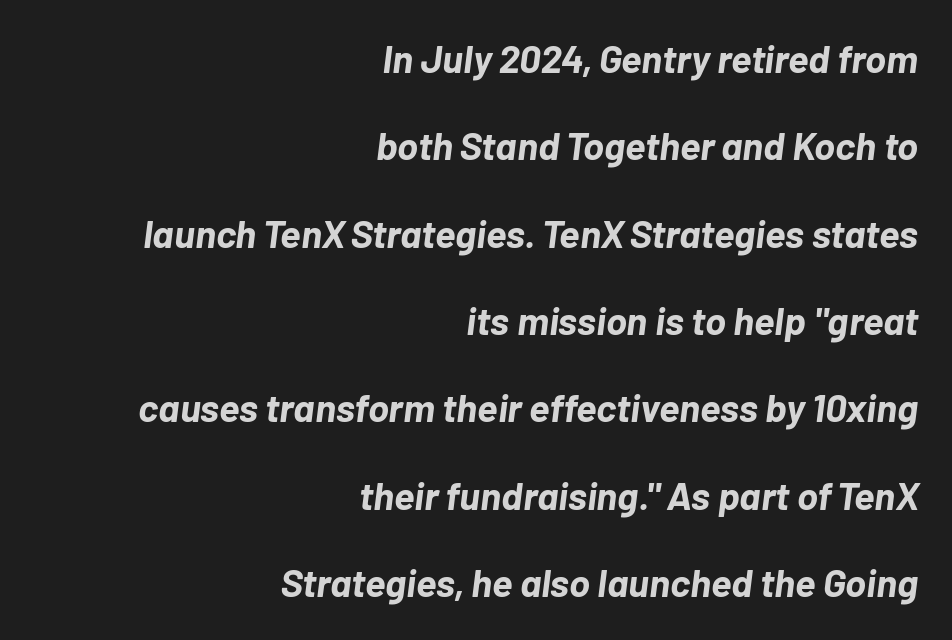
The image shows 39 px bold type, italic (leaning right); set right-aligned, loose line spacing (2.24x), normal letter spacing, not underlined; low stroke contrast and a medium x-height.
